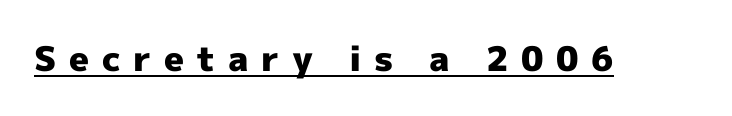
Q: Is the text bold? A: Yes.
Q: Is the text italic (slanted)? A: No, it is upright.
Q: Is the typeface a serif or a sans-serif typeface? A: Sans-serif.
Q: Is the text underlined? A: Yes.
Q: Is the spacing between letters normal or unusually wide? A: Unusually wide.
Q: Width (condensed, normal, or wide)? A: Normal.
Q: x-height? A: Medium.
Q: Monospaced? A: No.
